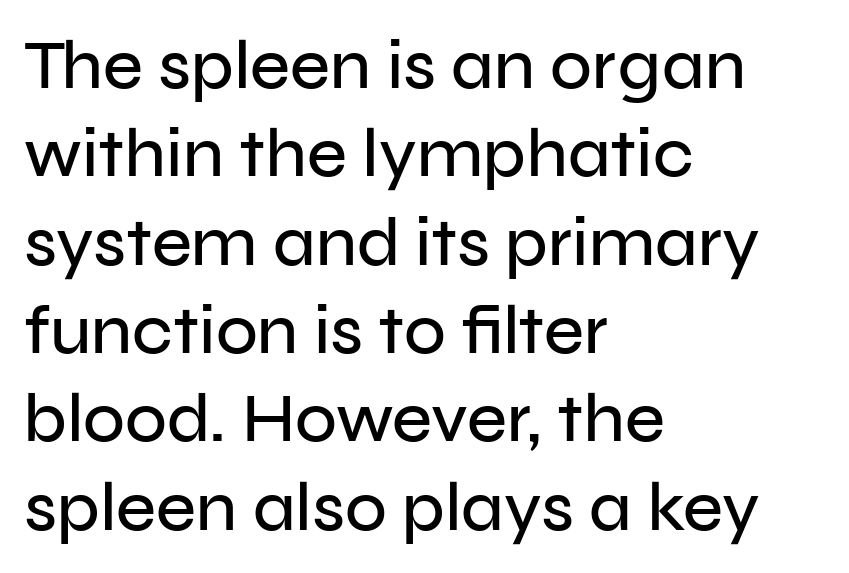
The image shows 69 px sans-serif type, upright; set left-aligned, normal line spacing (1.28x), normal letter spacing, not underlined; low stroke contrast and a medium x-height.
